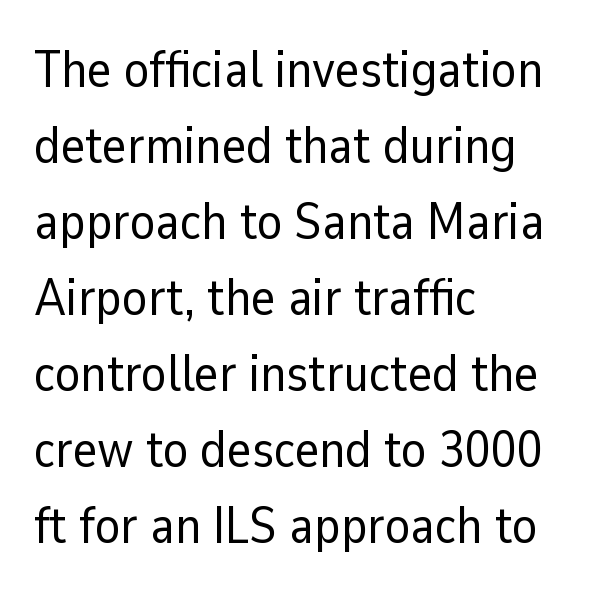
{"serif": "no", "italic": "no", "bold": "no", "weight": "regular", "width": "normal", "stroke_contrast": "low", "x_height": "medium", "monospaced": "no", "underline": "no", "align": "left", "line_spacing": "normal", "line_spacing_ratio": 1.46, "letter_spacing": "normal", "letter_spacing_em": 0.0, "glyph_px": 52}
